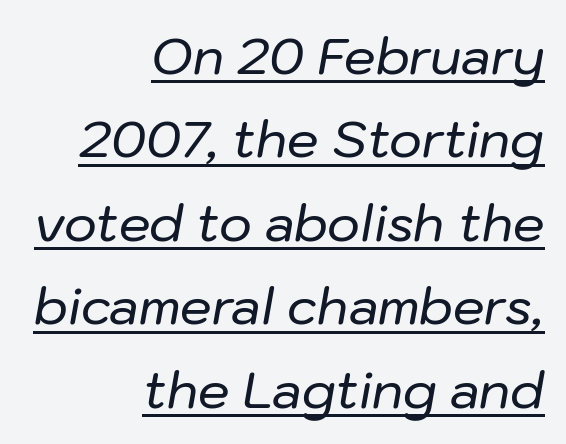
{"italic": "yes", "lean": "right", "slant_degrees": 10, "width": "normal", "stroke_contrast": "low", "x_height": "medium", "monospaced": "no", "underline": "yes", "align": "right", "line_spacing": "normal", "line_spacing_ratio": 1.67, "letter_spacing": "normal", "letter_spacing_em": 0.0, "glyph_px": 50}
